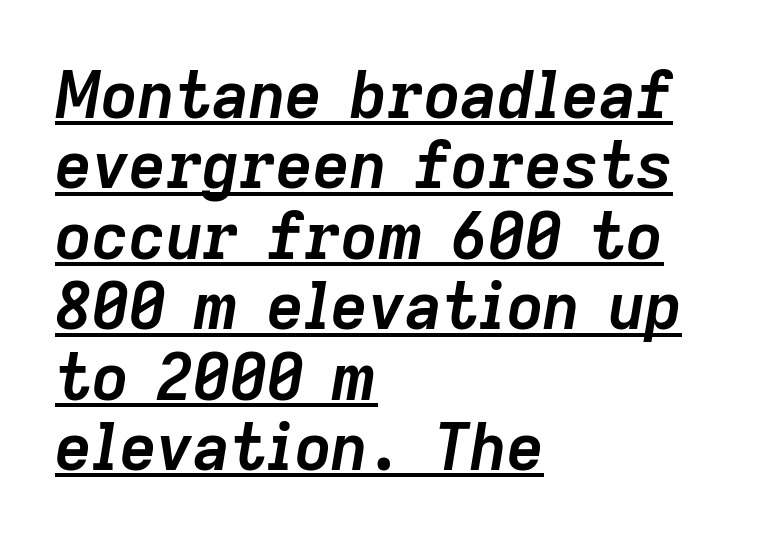
Short note: letters normally spaced. Every character sits at an angle, as italics do. Look at the stroke-to-counter ratio: heavy, a bold. Compared with a centered layout, this one pins lines to the left instead. A typesetter would call this proportional, since set widths differ per character.
